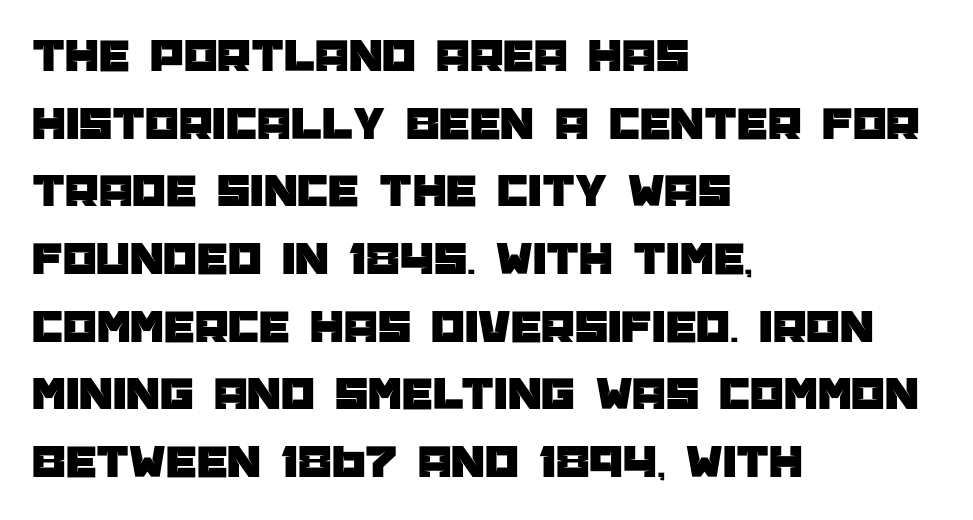
Q: Is the text italic (slanted)? A: No, it is upright.
Q: Is the typeface a serif or a sans-serif typeface? A: Sans-serif.
Q: Is the text underlined? A: No.
Q: How is the paragraph aligned? A: Left-aligned.
Q: Is the spacing between letters normal or unusually wide? A: Normal.
Q: Is the spacing between lines tight, normal or loose? A: Normal.
Q: Width (condensed, normal, or wide)? A: Normal.
Q: Stroke contrast? A: Low.
Q: x-height? A: Large.
Q: Monospaced? A: No.
